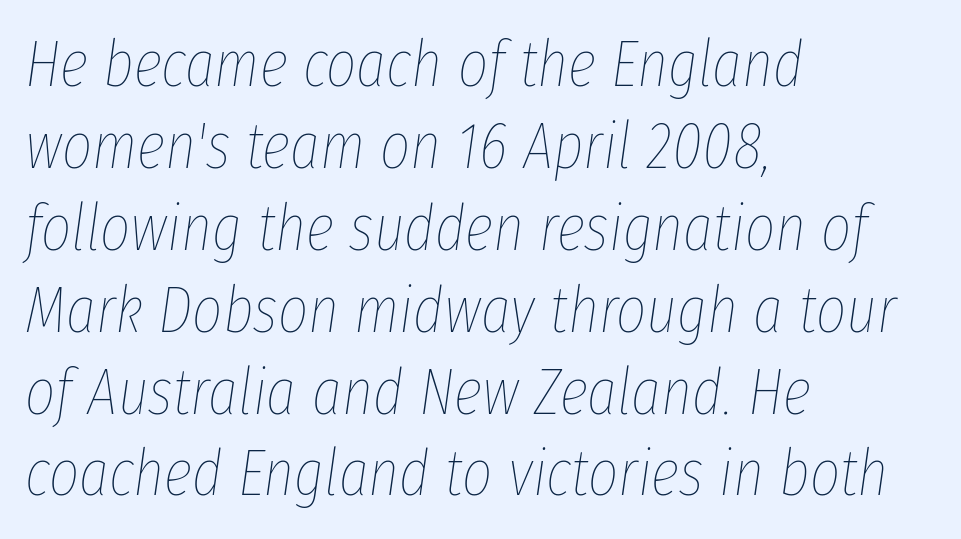
Check the space under the baseline: it is left empty. Each letter keeps its own natural width here, so spacing adapts to shape. Each stroke keeps to a modest, everyday thickness or less. A typesetter would call this leading conventional body-copy spacing.
